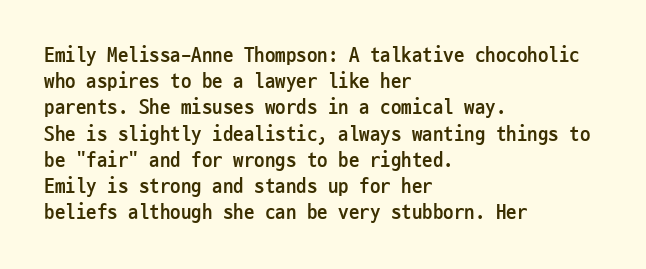
The image shows 21 px bold type, upright; set left-aligned, normal line spacing (1.25x), normal letter spacing, not underlined.
